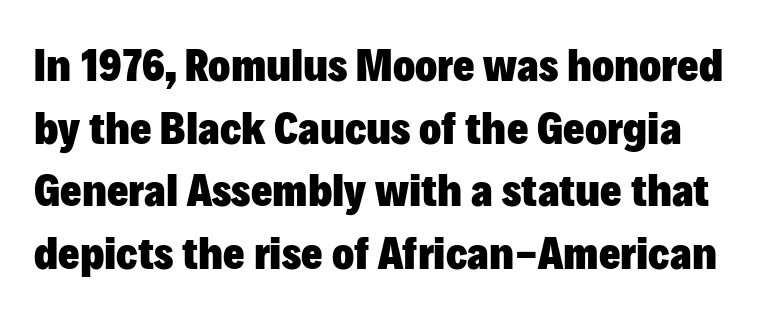
{"serif": "no", "italic": "no", "bold": "yes", "weight": "heavy", "width": "normal", "stroke_contrast": "low", "x_height": "medium", "monospaced": "no", "underline": "no", "line_spacing": "normal", "line_spacing_ratio": 1.36, "letter_spacing": "normal", "letter_spacing_em": 0.0, "glyph_px": 46}
